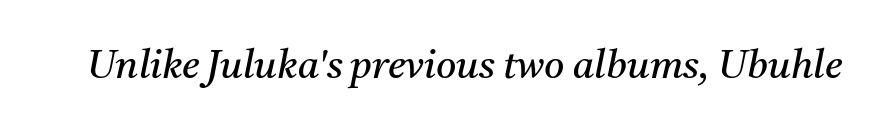
Heft: none added — not bold. Does extra space separate the letters? No, they use regular spacing. The typography opts for an oblique posture over an upright one. Character widths vary here, with narrow letters taking less room than wide ones. The text was rendered using a seriffed face with decorative stroke endings.
